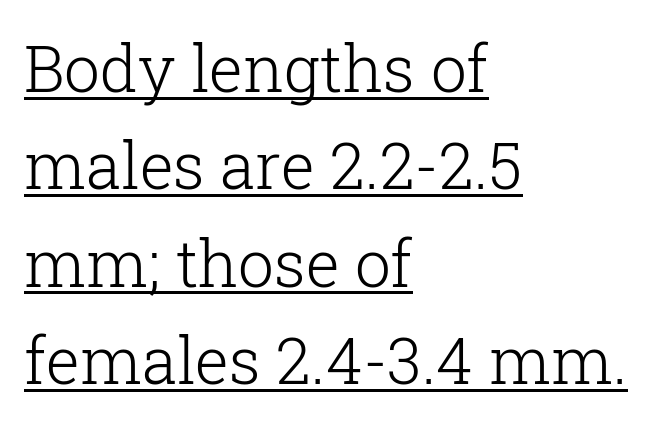
The image shows 64 px light serif type, upright; set left-aligned, normal line spacing (1.52x), normal letter spacing, underlined; low stroke contrast and a medium x-height.
